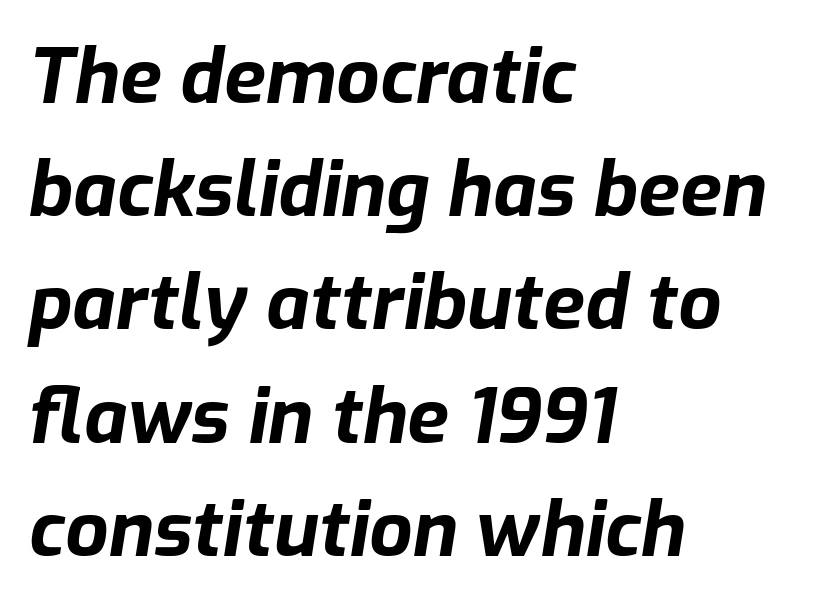
Q: Is the text bold? A: Yes.
Q: Is the text italic (slanted)? A: Yes, it leans right by about 9 degrees.
Q: Is the text underlined? A: No.
Q: How is the paragraph aligned? A: Left-aligned.
Q: Is the spacing between letters normal or unusually wide? A: Normal.
Q: Is the spacing between lines tight, normal or loose? A: Normal.
Q: Width (condensed, normal, or wide)? A: Normal.
Q: Stroke contrast? A: Low.
Q: x-height? A: Medium.
Q: Monospaced? A: No.
